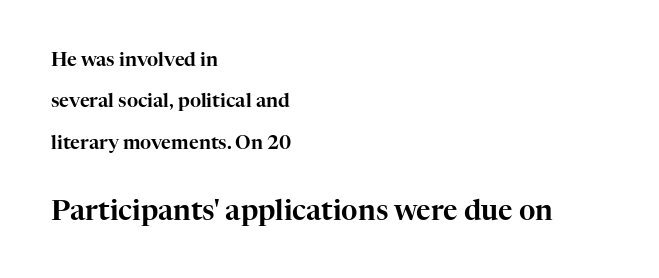
Here the second block reads like a headline and the first like body copy. You could fit nearly another row in the gap between these rows. A classic flush-left, rag-right setting is used for this passage. Stroke terminals: seriffed.
